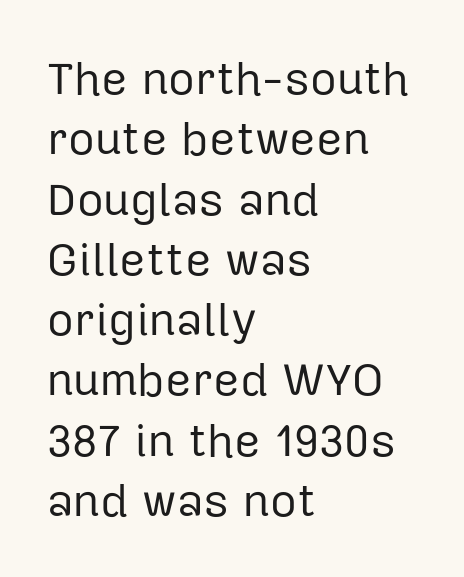
The image shows 46 px regular-weight sans-serif type, upright; set left-aligned, normal line spacing (1.31x), normal letter spacing, not underlined; low stroke contrast and a medium x-height.
